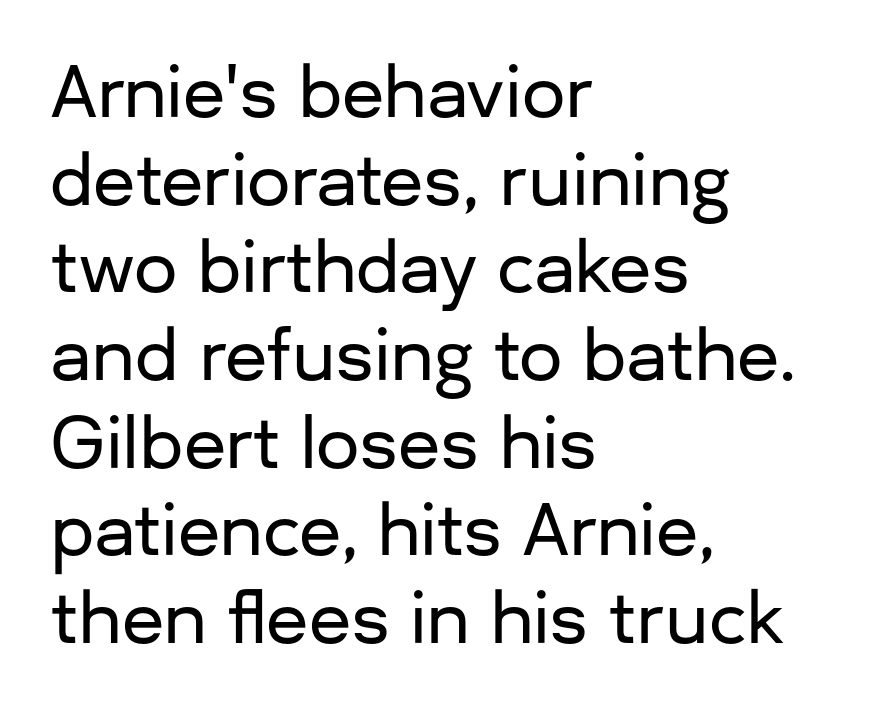
Q: Is the text italic (slanted)? A: No, it is upright.
Q: Is the typeface a serif or a sans-serif typeface? A: Sans-serif.
Q: Is the text underlined? A: No.
Q: How is the paragraph aligned? A: Left-aligned.
Q: Is the spacing between letters normal or unusually wide? A: Normal.
Q: Is the spacing between lines tight, normal or loose? A: Normal.
Q: Width (condensed, normal, or wide)? A: Normal.
Q: Stroke contrast? A: Low.
Q: x-height? A: Medium.
Q: Monospaced? A: No.
